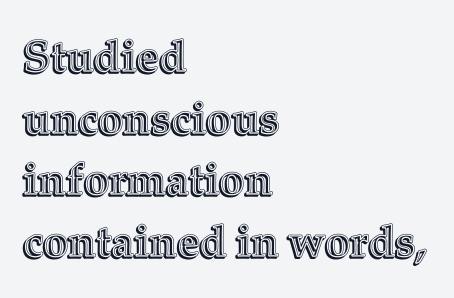
The image shows 44 px text type, upright; set left-aligned, normal line spacing (1.4x), normal letter spacing, not underlined; a medium x-height.
